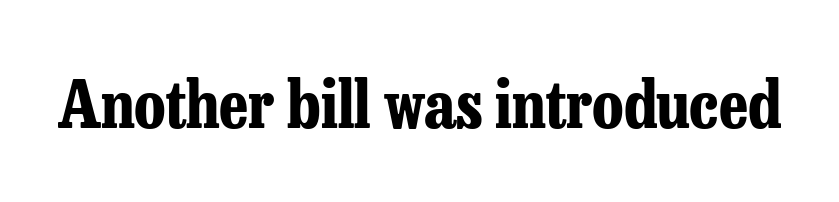
Q: Is the text bold? A: Yes.
Q: Is the text italic (slanted)? A: No, it is upright.
Q: Is the typeface a serif or a sans-serif typeface? A: Serif.
Q: Is the text underlined? A: No.
Q: Is the spacing between letters normal or unusually wide? A: Normal.
Q: Width (condensed, normal, or wide)? A: Condensed.
Q: Stroke contrast? A: Low.
Q: x-height? A: Medium.
Q: Monospaced? A: No.
